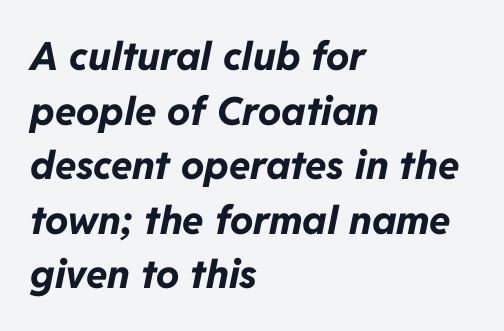
{"italic": "yes", "lean": "right", "slant_degrees": 11, "bold": "yes", "weight": "bold", "width": "normal", "stroke_contrast": "low", "x_height": "medium", "monospaced": "no", "underline": "no", "align": "left", "line_spacing": "normal", "line_spacing_ratio": 1.4, "letter_spacing": "normal", "letter_spacing_em": 0.0, "glyph_px": 39}
